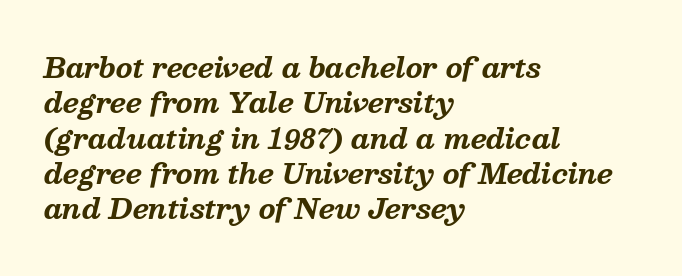
Q: Is the text bold? A: Yes.
Q: Is the text italic (slanted)? A: Yes, it leans right by about 13 degrees.
Q: Is the text underlined? A: No.
Q: How is the paragraph aligned? A: Left-aligned.
Q: Is the spacing between letters normal or unusually wide? A: Normal.
Q: Is the spacing between lines tight, normal or loose? A: Normal.
